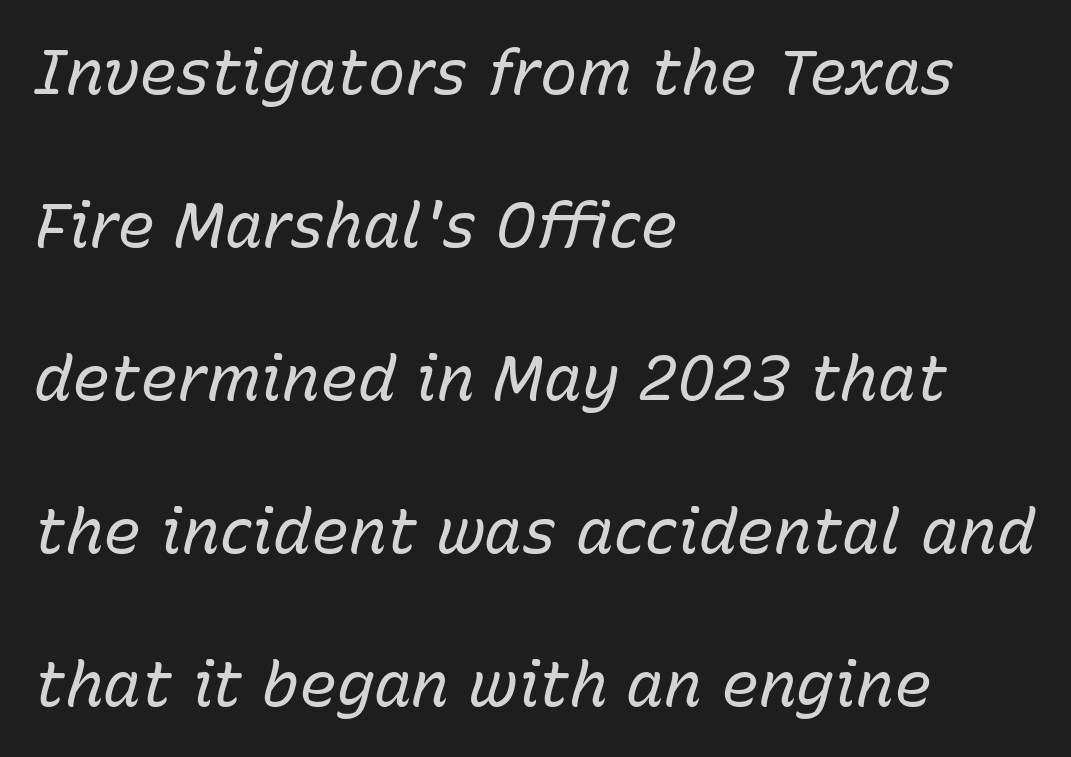
The passage shown stacks its lines with a broad gap. A classic flush-left, rag-right setting is used for this passage. Unmarked baselines from the first word to the last. The font's italic variant was chosen for this text. Stem width sits at or under what a default text font uses.
